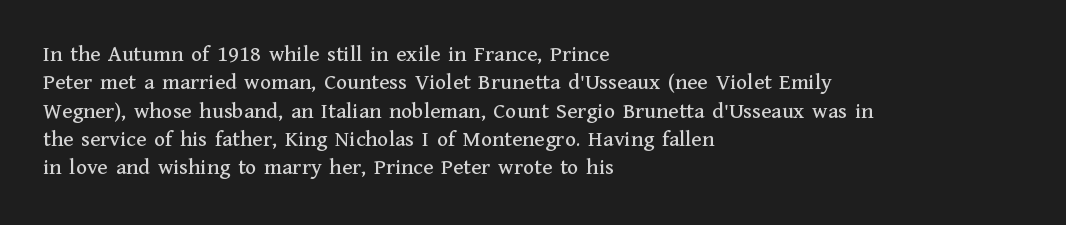
Q: Is the text italic (slanted)? A: No, it is upright.
Q: Is the text underlined? A: No.
Q: How is the paragraph aligned? A: Left-aligned.
Q: Is the spacing between letters normal or unusually wide? A: Normal.
